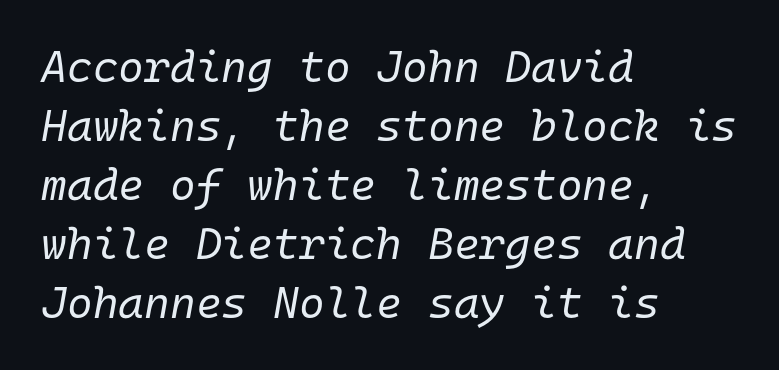
{"italic": "yes", "lean": "right", "slant_degrees": 10, "bold": "no", "weight": "regular", "width": "normal", "stroke_contrast": "low", "x_height": "medium", "monospaced": "yes", "underline": "no", "align": "left", "line_spacing": "normal", "line_spacing_ratio": 1.34, "letter_spacing": "normal", "letter_spacing_em": 0.0, "glyph_px": 44}
